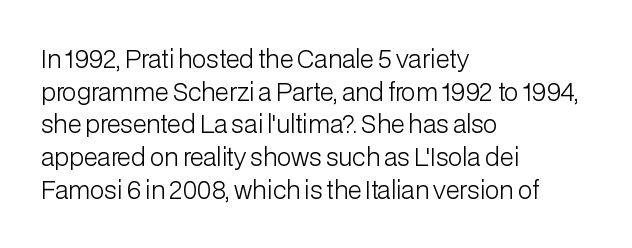
{"italic": "no", "bold": "no", "underline": "no", "align": "left", "line_spacing": "normal", "line_spacing_ratio": 1.36, "letter_spacing": "normal", "letter_spacing_em": 0.0, "glyph_px": 24}
